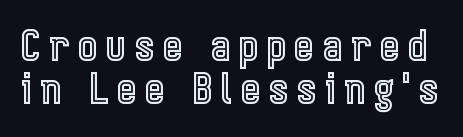
Q: Is the text italic (slanted)? A: No, it is upright.
Q: Is the text underlined? A: No.
Q: Is the spacing between letters normal or unusually wide? A: Unusually wide.
Q: Is the spacing between lines tight, normal or loose? A: Tight.
Q: Width (condensed, normal, or wide)? A: Condensed.
Q: x-height? A: Medium.
Q: Monospaced? A: No.
